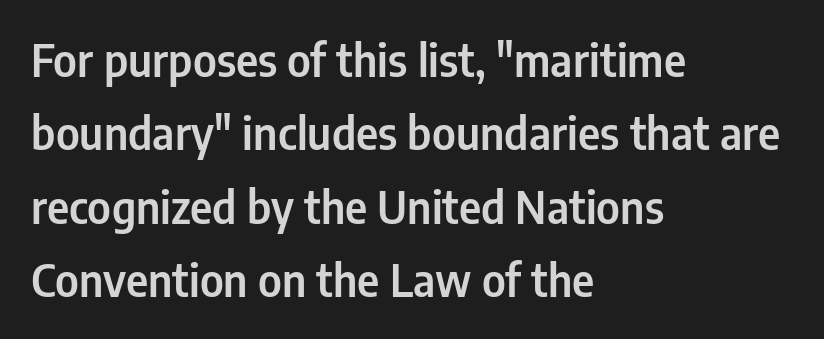
The image shows 44 px condensed sans-serif type, upright; set left-aligned, normal line spacing (1.67x), normal letter spacing, not underlined; low stroke contrast and a medium x-height.
